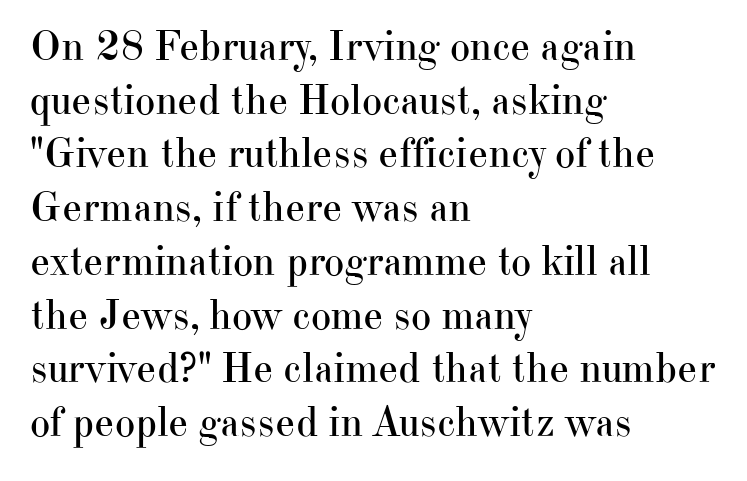
Q: Is the text bold? A: No.
Q: Is the text italic (slanted)? A: No, it is upright.
Q: Is the typeface a serif or a sans-serif typeface? A: Serif.
Q: Is the text underlined? A: No.
Q: How is the paragraph aligned? A: Left-aligned.
Q: Is the spacing between letters normal or unusually wide? A: Normal.
Q: Is the spacing between lines tight, normal or loose? A: Normal.
Q: Width (condensed, normal, or wide)? A: Normal.
Q: Stroke contrast? A: High.
Q: x-height? A: Small.
Q: Monospaced? A: No.
